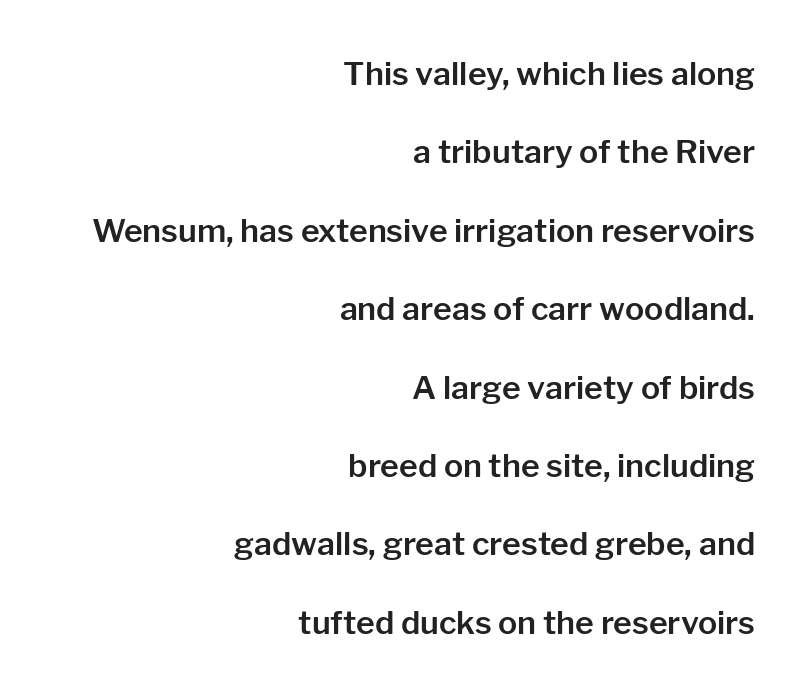
{"serif": "no", "italic": "no", "width": "normal", "stroke_contrast": "low", "x_height": "medium", "monospaced": "no", "underline": "no", "align": "right", "line_spacing": "loose", "line_spacing_ratio": 2.45, "letter_spacing": "normal", "letter_spacing_em": 0.0, "glyph_px": 32}
